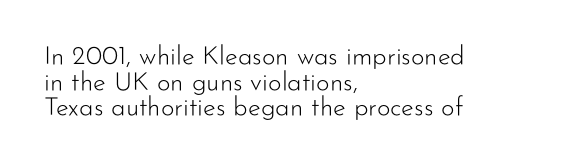
Characters follow at the spacing the type designer built in. Notice how descenders almost collide with the ascenders below — that's tight leading. Designer's note — italics off, roman on. Beneath every word, the page is bare. Line starts are locked; line ends wander.
